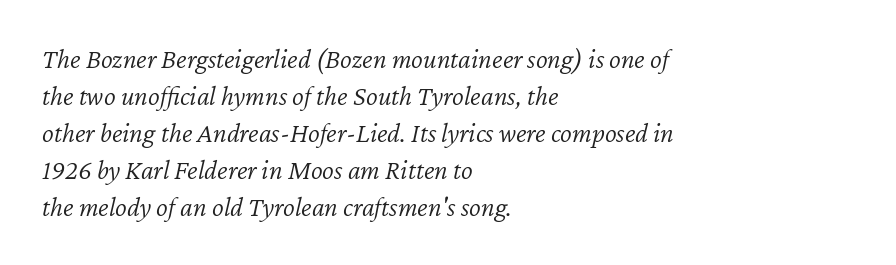
Does the copy run flush right? No — it runs flush left. The characters are drawn with everyday or finer stroke widths. Clear beneath every line of the passage. These lines are rendered in a variable-pitch font. A typesetter would call this leading conventional body-copy spacing. Default kerning and tracking; the words read as compact shapes.
